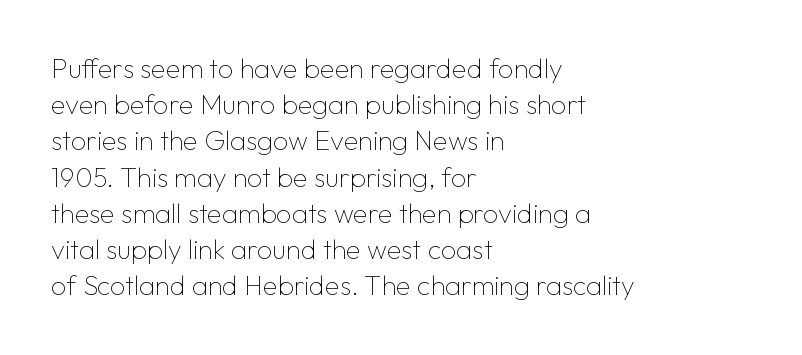
The image shows 27 px text type, upright; set left-aligned, normal line spacing (1.34x), normal letter spacing, not underlined.
